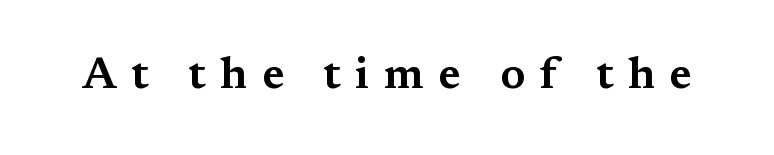
The image shows 44 px wide serif type, upright; set unusually wide letter spacing (+0.33 em), not underlined; medium stroke contrast and a medium x-height.
